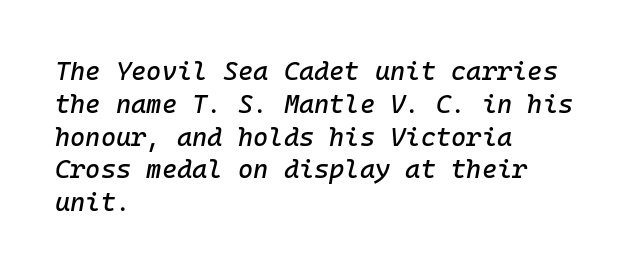
Q: Is the text italic (slanted)? A: Yes, it leans right by about 10 degrees.
Q: Is the text underlined? A: No.
Q: How is the paragraph aligned? A: Left-aligned.
Q: Is the spacing between letters normal or unusually wide? A: Normal.
Q: Is the spacing between lines tight, normal or loose? A: Normal.
